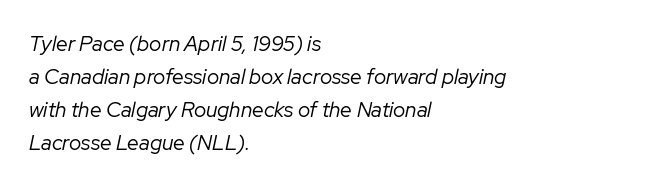
Q: Is the text bold? A: No.
Q: Is the text italic (slanted)? A: Yes, it leans right by about 12 degrees.
Q: Is the text underlined? A: No.
Q: How is the paragraph aligned? A: Left-aligned.
Q: Is the spacing between letters normal or unusually wide? A: Normal.
Q: Is the spacing between lines tight, normal or loose? A: Normal.
